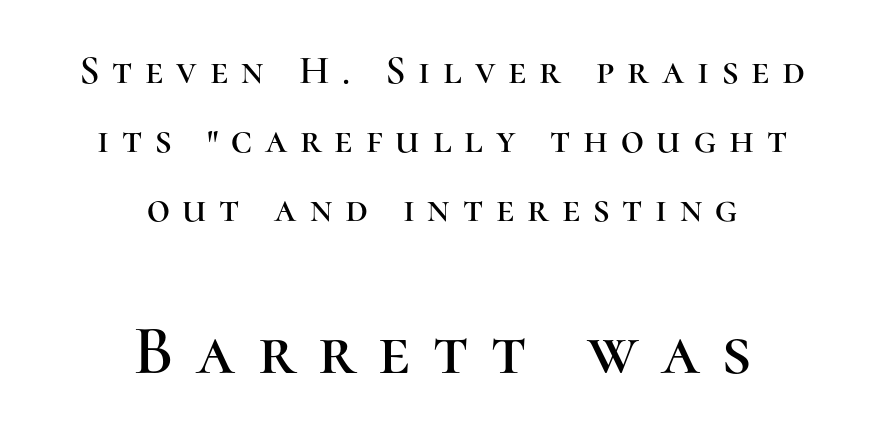
Q: Is the text italic (slanted)? A: No, it is upright.
Q: Is the typeface a serif or a sans-serif typeface? A: Serif.
Q: Is the text underlined? A: No.
Q: How is the paragraph aligned? A: Centered.
Q: Is the spacing between letters normal or unusually wide? A: Unusually wide.
Q: Which block of text is set in a larger size, the first (top) or the second (bottom)? A: The second (bottom) one.
Q: Width (condensed, normal, or wide)? A: Normal.
Q: Stroke contrast? A: High.
Q: x-height? A: Medium.
Q: Monospaced? A: No.
